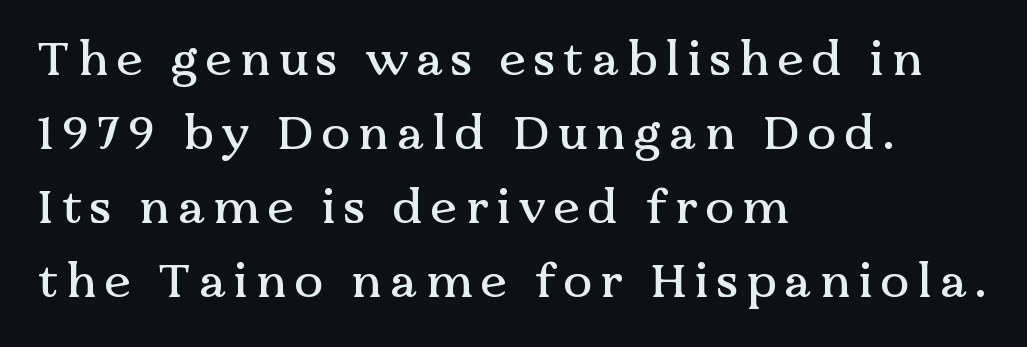
{"serif": "yes", "italic": "no", "width": "normal", "stroke_contrast": "medium", "x_height": "medium", "monospaced": "no", "underline": "no", "align": "left", "line_spacing": "normal", "line_spacing_ratio": 1.54, "glyph_px": 48}
